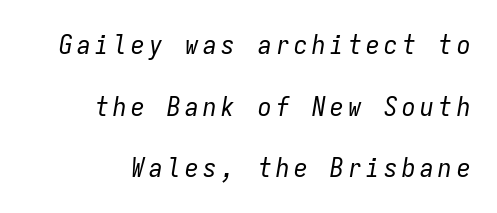
The image shows 27 px text type, italic (leaning right); set right-aligned, loose line spacing (2.28x), not underlined.
